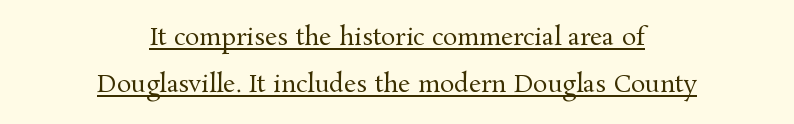
Q: Is the text bold? A: No.
Q: Is the text italic (slanted)? A: No, it is upright.
Q: Is the text underlined? A: Yes.
Q: How is the paragraph aligned? A: Centered.
Q: Is the spacing between letters normal or unusually wide? A: Normal.
Q: Is the spacing between lines tight, normal or loose? A: Loose.
